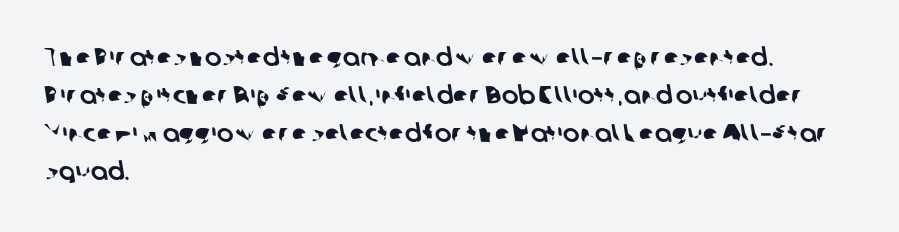
Q: Is the text underlined? A: No.
Q: How is the paragraph aligned? A: Left-aligned.
Q: Is the spacing between letters normal or unusually wide? A: Normal.
Q: Is the spacing between lines tight, normal or loose? A: Normal.
